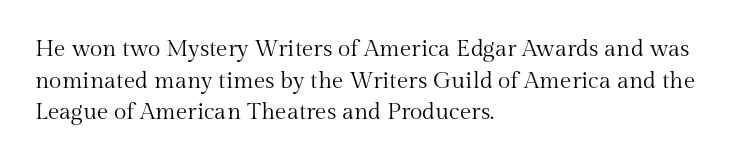
{"italic": "no", "bold": "no", "underline": "no", "align": "left", "line_spacing": "normal", "line_spacing_ratio": 1.38, "letter_spacing": "normal", "letter_spacing_em": 0.0, "glyph_px": 23}
